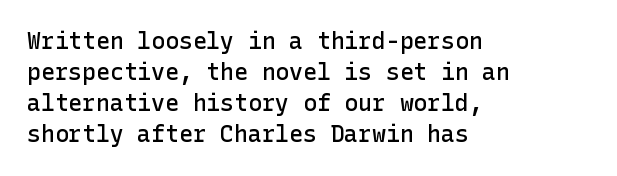
{"italic": "no", "bold": "semi", "underline": "no", "align": "left", "line_spacing": "normal", "line_spacing_ratio": 1.35, "letter_spacing": "normal", "letter_spacing_em": 0.0, "glyph_px": 23}
